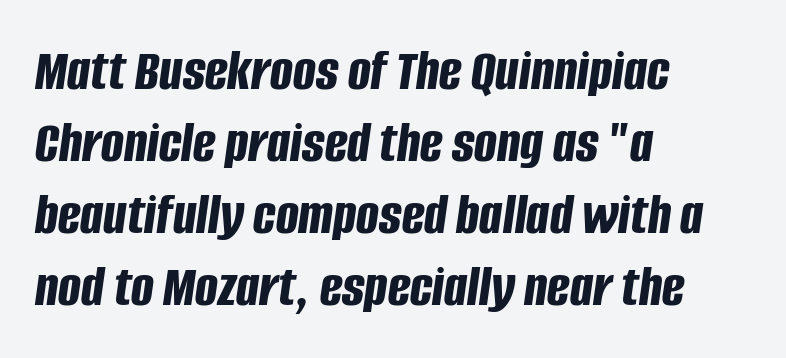
Q: Is the text bold? A: Yes.
Q: Is the text italic (slanted)? A: Yes, it leans right by about 8 degrees.
Q: Is the text underlined? A: No.
Q: How is the paragraph aligned? A: Left-aligned.
Q: Is the spacing between letters normal or unusually wide? A: Normal.
Q: Width (condensed, normal, or wide)? A: Condensed.
Q: Stroke contrast? A: Low.
Q: x-height? A: Large.
Q: Monospaced? A: No.
